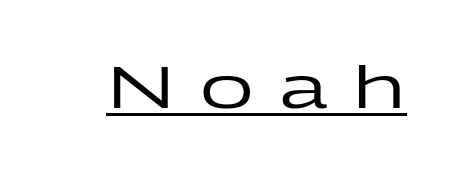
When letters stand straight like this, we call the style roman or upright. Nope, no serifs anywhere on these letters. The passage shown is typed in a proportional face where columns would drift. What stands out about the letter spacing? Its width — letters are far apart. The face used here appears with an underline applied.
